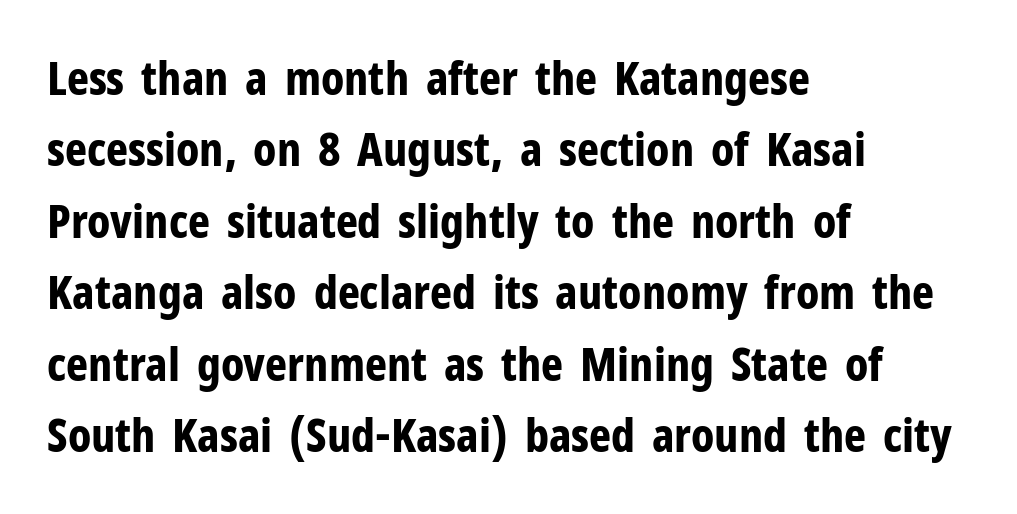
Q: Is the text bold? A: Yes.
Q: Is the text italic (slanted)? A: No, it is upright.
Q: Is the typeface a serif or a sans-serif typeface? A: Sans-serif.
Q: Is the text underlined? A: No.
Q: How is the paragraph aligned? A: Left-aligned.
Q: Is the spacing between letters normal or unusually wide? A: Normal.
Q: Is the spacing between lines tight, normal or loose? A: Normal.
Q: Width (condensed, normal, or wide)? A: Condensed.
Q: Stroke contrast? A: Low.
Q: x-height? A: Medium.
Q: Monospaced? A: No.
